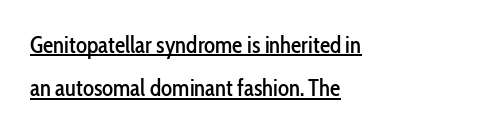
Q: Is the text italic (slanted)? A: No, it is upright.
Q: Is the text underlined? A: Yes.
Q: How is the paragraph aligned? A: Left-aligned.
Q: Is the spacing between letters normal or unusually wide? A: Normal.
